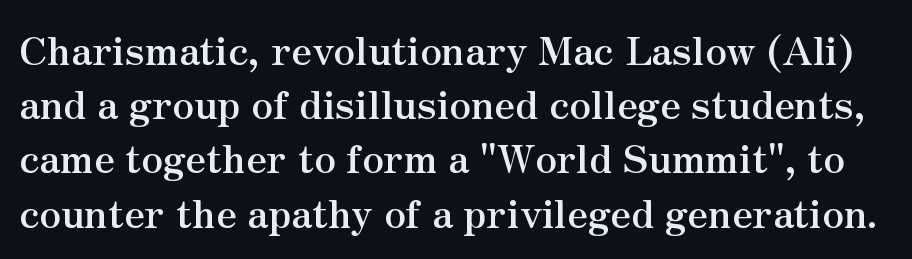
Check under the words: just untouched page. A serif font was chosen for this passage. A typesetter would call this zero additional tracking. Think of a printed novel: that variable character pitch is what you see here.
